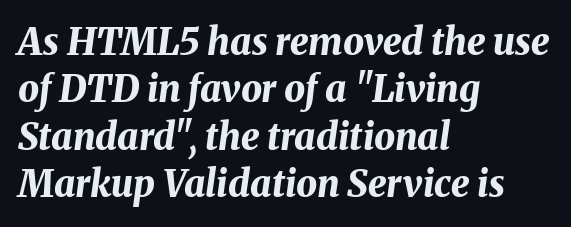
Q: Is the text bold? A: Yes.
Q: Is the text italic (slanted)? A: Yes, it leans right by about 8 degrees.
Q: Is the text underlined? A: No.
Q: How is the paragraph aligned? A: Left-aligned.
Q: Is the spacing between letters normal or unusually wide? A: Normal.
Q: Is the spacing between lines tight, normal or loose? A: Normal.
Q: Width (condensed, normal, or wide)? A: Normal.
Q: Stroke contrast? A: Medium.
Q: x-height? A: Medium.
Q: Monospaced? A: No.
